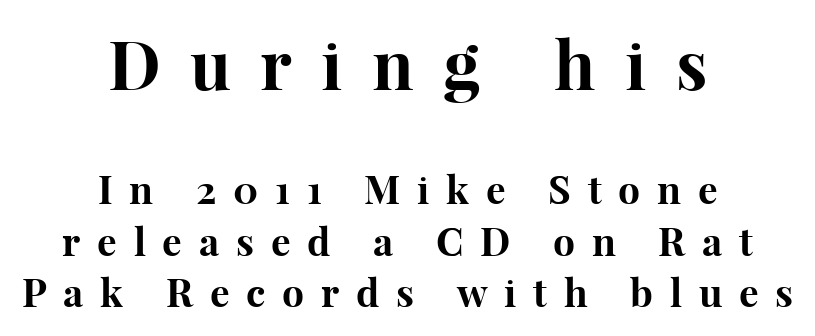
The image shows 68 px bold serif type, upright; set centered, normal line spacing (1.32x), unusually wide letter spacing (+0.43 em), not underlined; the first (top) block is 1.74x larger; high stroke contrast and a medium x-height.
